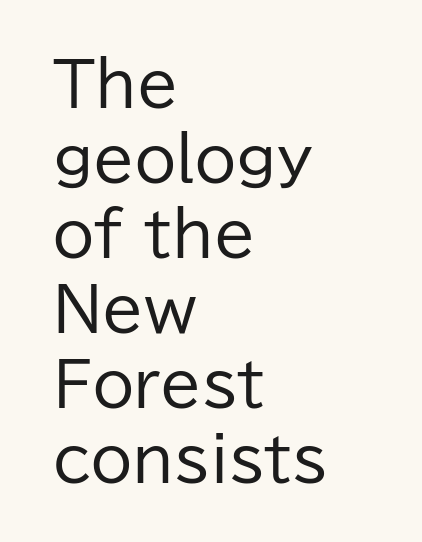
{"serif": "no", "italic": "no", "bold": "no", "weight": "regular", "width": "normal", "stroke_contrast": "low", "x_height": "medium", "monospaced": "no", "underline": "no", "align": "left", "line_spacing": "normal", "line_spacing_ratio": 1.25, "letter_spacing": "normal", "letter_spacing_em": 0.0, "glyph_px": 60}
